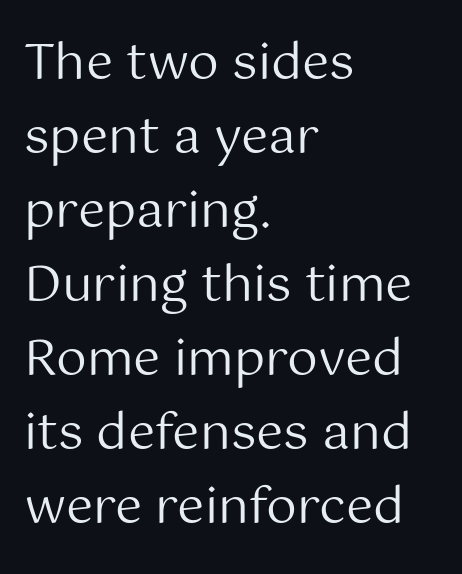
You could not count columns in this text — the font is proportionally spaced. Do the letters lean? They stand straight. One glance says typical: line gaps are just what's usual. This rendering leaves character spacing at its baseline value.
